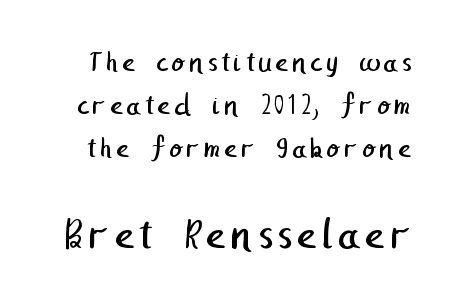
Think standard paragraph weight, or any step lighter than that. The vertical gap from one line to the next is medium. The rendering shows plain stroke endings on the letterforms — a sans-serif design. The words here are not underlined.
